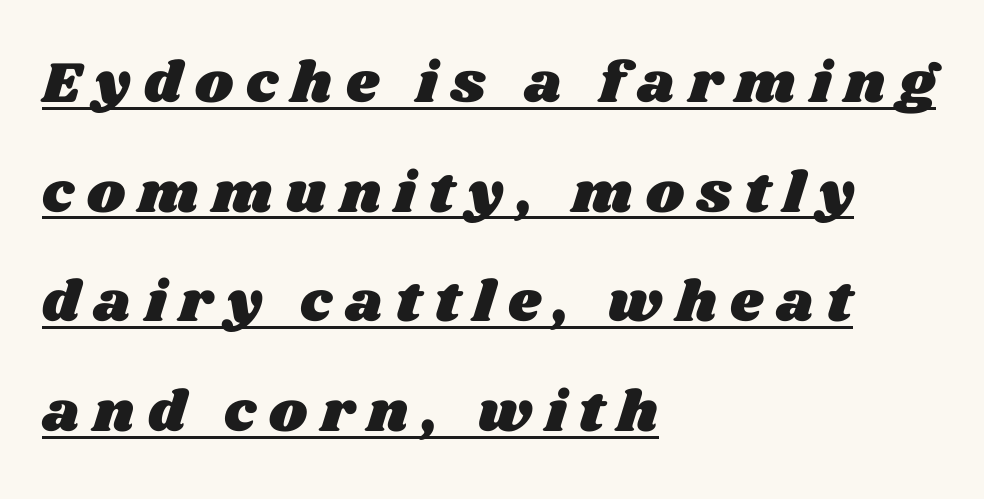
The image shows 58 px wide type; set left-aligned, line spacing 1.89x, unusually wide letter spacing (+0.23 em), underlined; medium stroke contrast and a large x-height.
